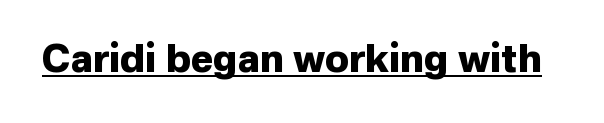
Q: Is the text bold? A: Yes.
Q: Is the text italic (slanted)? A: No, it is upright.
Q: Is the typeface a serif or a sans-serif typeface? A: Sans-serif.
Q: Is the text underlined? A: Yes.
Q: Is the spacing between letters normal or unusually wide? A: Normal.
Q: Width (condensed, normal, or wide)? A: Normal.
Q: Stroke contrast? A: Low.
Q: x-height? A: Medium.
Q: Monospaced? A: No.
